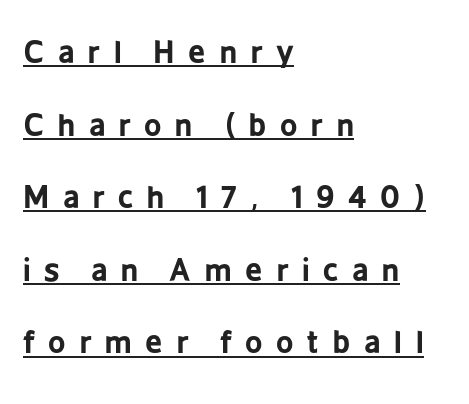
{"serif": "no", "italic": "no", "bold": "yes", "weight": "bold", "width": "condensed", "stroke_contrast": "low", "x_height": "medium", "monospaced": "no", "underline": "yes", "align": "left", "line_spacing": "loose", "line_spacing_ratio": 2.42, "letter_spacing": "wide", "letter_spacing_em": 0.46, "glyph_px": 30}
